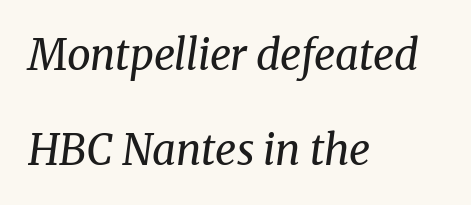
Q: Is the text bold? A: No.
Q: Is the text italic (slanted)? A: Yes, it leans right by about 8 degrees.
Q: Is the typeface a serif or a sans-serif typeface? A: Serif.
Q: Is the text underlined? A: No.
Q: How is the paragraph aligned? A: Left-aligned.
Q: Is the spacing between letters normal or unusually wide? A: Normal.
Q: Is the spacing between lines tight, normal or loose? A: Loose.
Q: Width (condensed, normal, or wide)? A: Normal.
Q: Stroke contrast? A: Medium.
Q: x-height? A: Medium.
Q: Monospaced? A: No.
